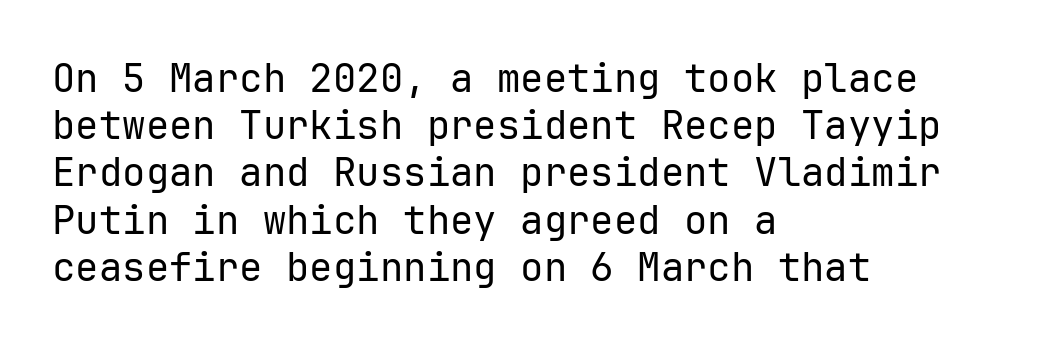
On a weight scale, this lands at 450 or below. Is the letter spacing exaggerated? No — it looks like the ordinary default. Posture: upright roman. Note the uniform advance width — an 'i' takes as much space as an 'm'. Visually the block forms a straight wall on the left and a jagged coastline on the right. Examine the stroke ends and you'll find no serifs.
